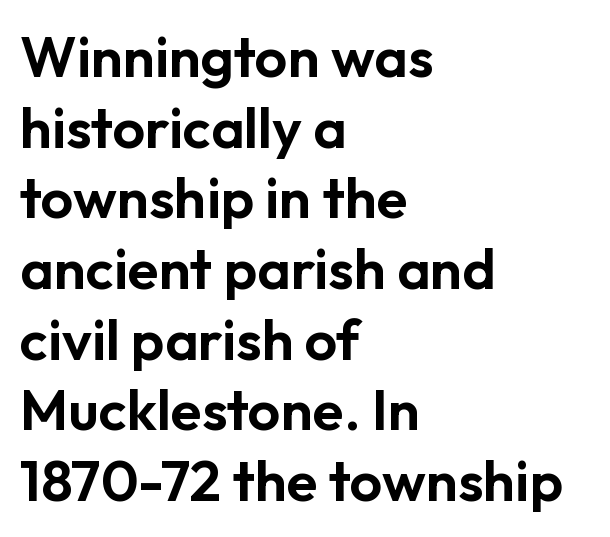
The image shows 57 px sans-serif type, upright; set left-aligned, line spacing 1.24x, normal letter spacing, not underlined; low stroke contrast and a medium x-height.
